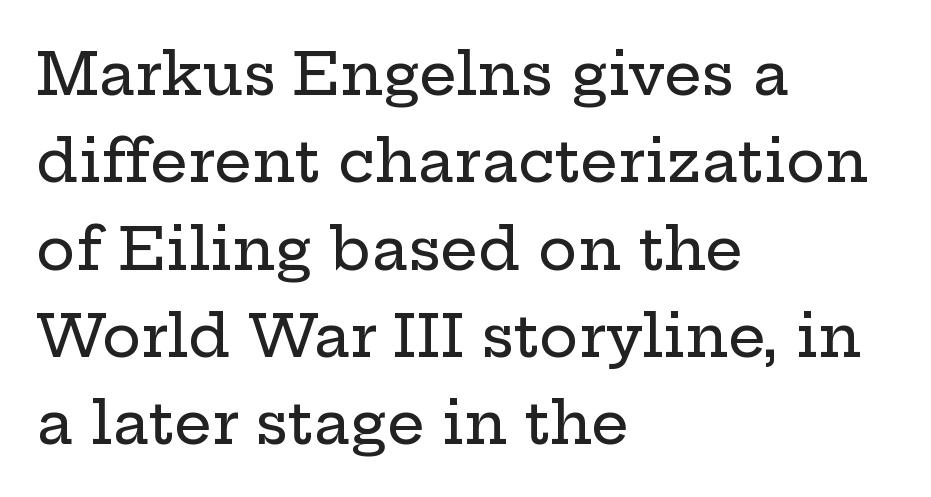
Q: Is the text italic (slanted)? A: No, it is upright.
Q: Is the typeface a serif or a sans-serif typeface? A: Serif.
Q: Is the text underlined? A: No.
Q: How is the paragraph aligned? A: Left-aligned.
Q: Is the spacing between letters normal or unusually wide? A: Normal.
Q: Is the spacing between lines tight, normal or loose? A: Normal.
Q: Width (condensed, normal, or wide)? A: Wide.
Q: Stroke contrast? A: Low.
Q: x-height? A: Medium.
Q: Monospaced? A: No.
